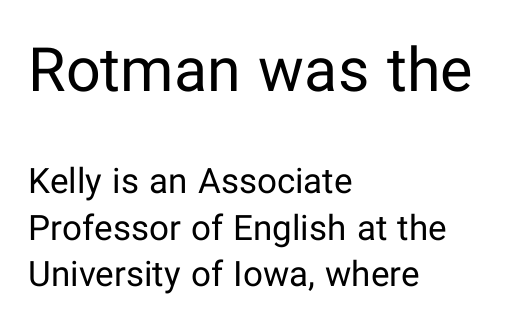
Q: Is the text bold? A: No.
Q: Is the text italic (slanted)? A: No, it is upright.
Q: Is the typeface a serif or a sans-serif typeface? A: Sans-serif.
Q: Is the text underlined? A: No.
Q: How is the paragraph aligned? A: Left-aligned.
Q: Is the spacing between letters normal or unusually wide? A: Normal.
Q: Is the spacing between lines tight, normal or loose? A: Normal.
Q: Which block of text is set in a larger size, the first (top) or the second (bottom)? A: The first (top) one.
Q: Width (condensed, normal, or wide)? A: Normal.
Q: Stroke contrast? A: Low.
Q: x-height? A: Medium.
Q: Monospaced? A: No.
